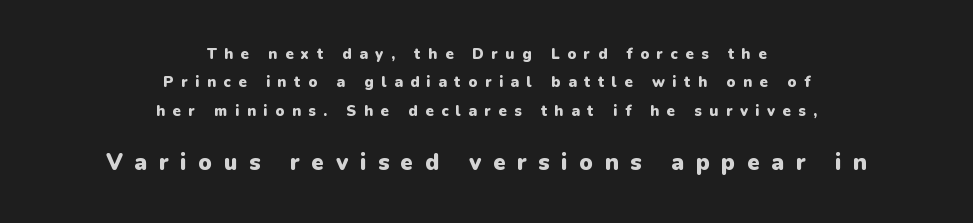
{"italic": "no", "bold": "yes", "underline": "no", "align": "center", "line_spacing_ratio": 1.89, "letter_spacing": "wide", "letter_spacing_em": 0.5, "larger_block": "second", "size_ratio": 1.53, "glyph_px": 23}
